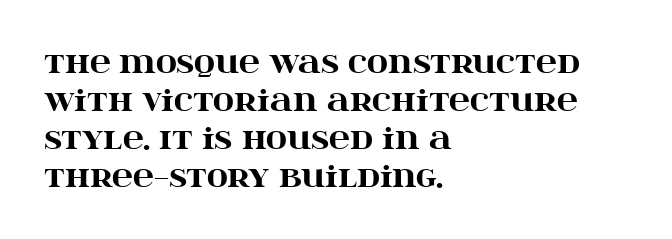
The strokes are fattened all the way to bold. Think of a printed novel: that variable character pitch is what you see here. Default kerning and tracking; the words read as compact shapes. Serif or sans? Serif — the stroke terminals have little feet. These lines were composed using upright roman letters. The area under the type is left untouched.
